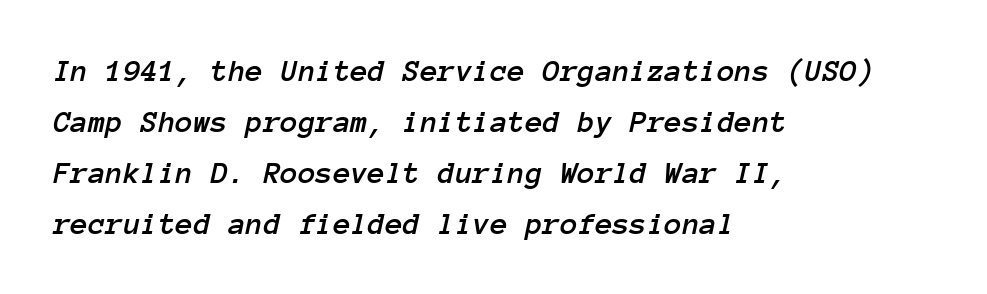
Q: Is the text italic (slanted)? A: Yes, it leans right by about 12 degrees.
Q: Is the text underlined? A: No.
Q: How is the paragraph aligned? A: Left-aligned.
Q: Is the spacing between letters normal or unusually wide? A: Normal.
Q: Is the spacing between lines tight, normal or loose? A: Normal.
Q: Width (condensed, normal, or wide)? A: Normal.
Q: Stroke contrast? A: Low.
Q: x-height? A: Medium.
Q: Monospaced? A: Yes.
